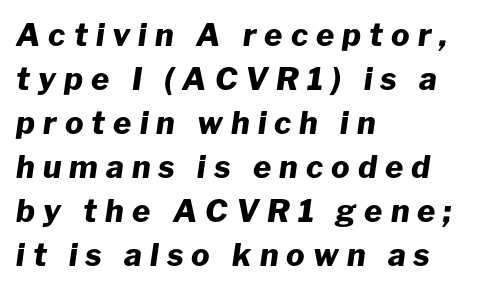
Q: Is the text bold? A: Yes.
Q: Is the text italic (slanted)? A: Yes, it leans right by about 8 degrees.
Q: Is the text underlined? A: No.
Q: How is the paragraph aligned? A: Left-aligned.
Q: Is the spacing between letters normal or unusually wide? A: Unusually wide.
Q: Is the spacing between lines tight, normal or loose? A: Normal.
Q: Width (condensed, normal, or wide)? A: Normal.
Q: Stroke contrast? A: Low.
Q: x-height? A: Medium.
Q: Monospaced? A: No.
